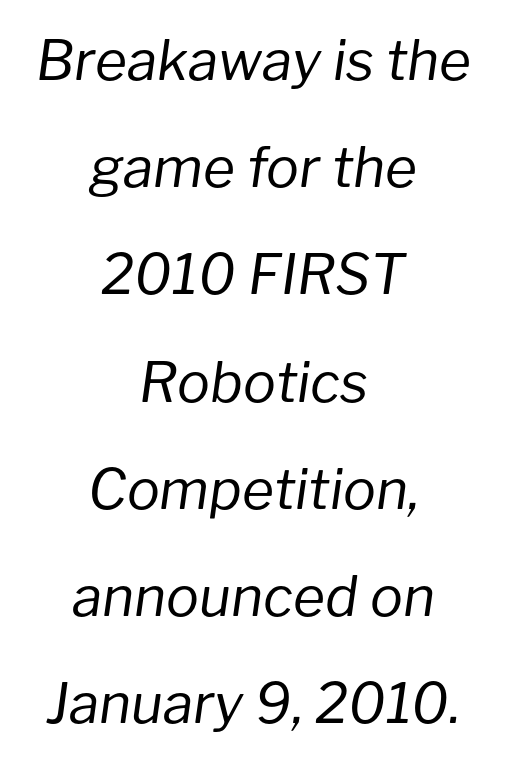
Q: Is the text bold? A: No.
Q: Is the text italic (slanted)? A: Yes, it leans right by about 8 degrees.
Q: Is the text underlined? A: No.
Q: How is the paragraph aligned? A: Centered.
Q: Is the spacing between letters normal or unusually wide? A: Normal.
Q: Is the spacing between lines tight, normal or loose? A: Loose.
Q: Width (condensed, normal, or wide)? A: Normal.
Q: Stroke contrast? A: Low.
Q: x-height? A: Medium.
Q: Monospaced? A: No.
